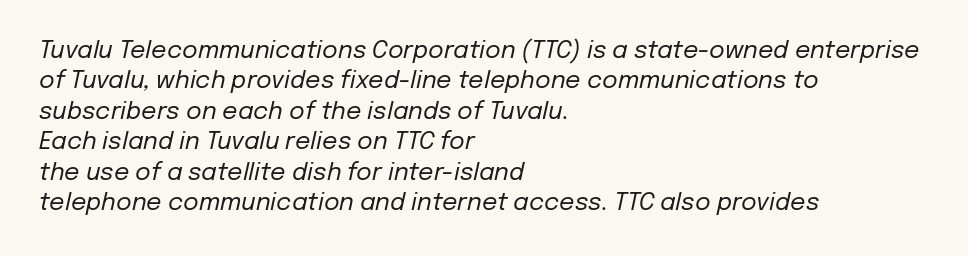
Designer's note — italics engaged. Short note: letters normally spaced. The typesetting does not lean heavy: it is not bold. This rendering features lettering with no underline. The typesetter chose a ragged-right arrangement here. Notice how descenders clear the ascenders below comfortably — that's standard leading.
